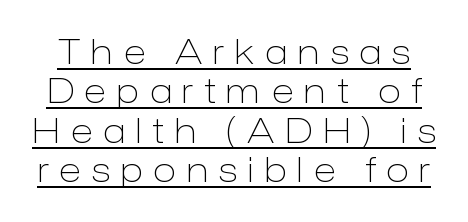
Q: Is the text bold? A: No.
Q: Is the text italic (slanted)? A: No, it is upright.
Q: Is the typeface a serif or a sans-serif typeface? A: Sans-serif.
Q: Is the text underlined? A: Yes.
Q: Is the spacing between letters normal or unusually wide? A: Unusually wide.
Q: Width (condensed, normal, or wide)? A: Normal.
Q: Stroke contrast? A: Low.
Q: x-height? A: Medium.
Q: Monospaced? A: No.
